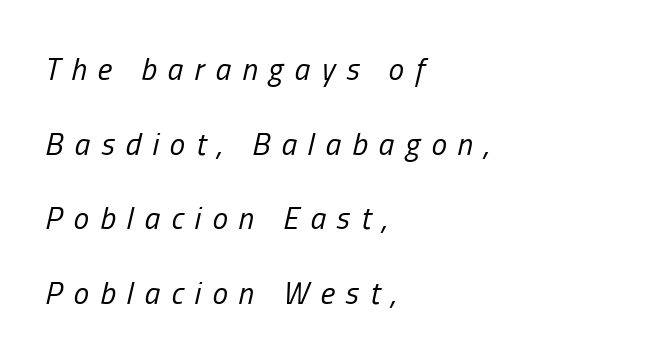
The image shows 31 px regular-weight, condensed type, italic (leaning right); set left-aligned, loose line spacing (2.41x), unusually wide letter spacing (+0.36 em), not underlined; low stroke contrast and a medium x-height.
